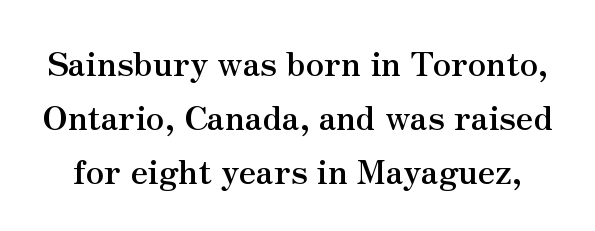
The line texture is even and compact thanks to regular tracking. How heavy is the stroke? Heavy — this is a bold. Classification — serif. A typesetter would mark this as roman, not italic. Type without underlining.
